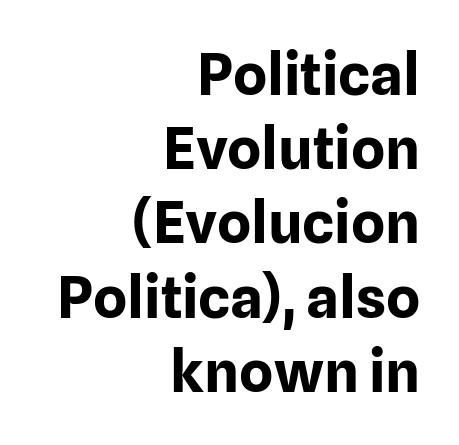
{"serif": "no", "italic": "no", "bold": "yes", "weight": "bold", "width": "normal", "stroke_contrast": "low", "x_height": "medium", "monospaced": "no", "underline": "no", "align": "right", "line_spacing": "normal", "line_spacing_ratio": 1.28, "letter_spacing": "normal", "letter_spacing_em": 0.0, "glyph_px": 58}
